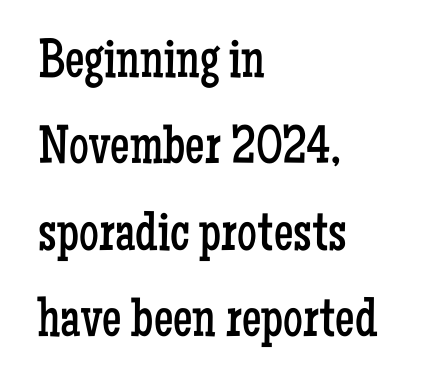
The image shows 55 px regular-weight, condensed serif type, upright; set left-aligned, normal line spacing (1.57x), normal letter spacing, not underlined; low stroke contrast and a medium x-height.
